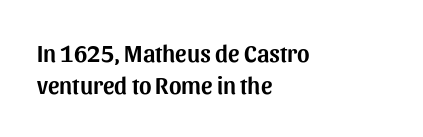
Glyph-to-glyph distance matches everyday printed text. Teacher's note: observe the even left margin — that is flush-left alignment. Type without underlining. This sample keeps an unexceptional amount of space between lines. This is roman type, the default non-slanted kind.
